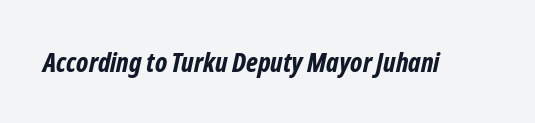
Thick stems and heavy bowls — unmistakably bold. The specimen omits any rule beneath the text block's lines. How are the letters spaced? Ordinarily, with no added tracking.
